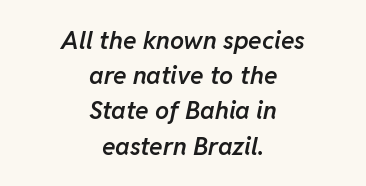
The image shows 25 px text type, italic (leaning right); set centered, normal line spacing (1.41x), normal letter spacing, not underlined.
